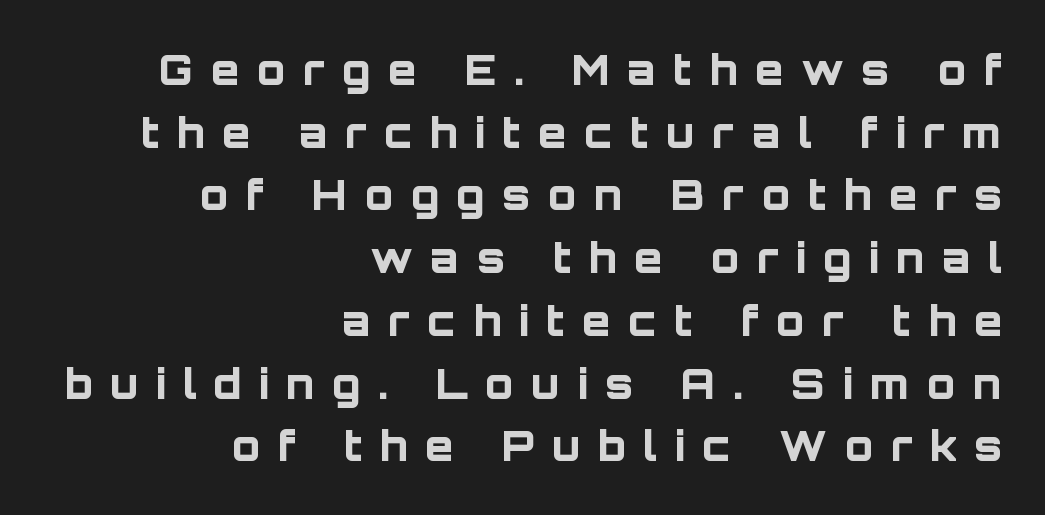
Decoration check: the copy has no underline. A sans-serif font was chosen for this passage. Spacing verdict: proportional, widths tailored to each character. In terms of posture, this sample is upright.
